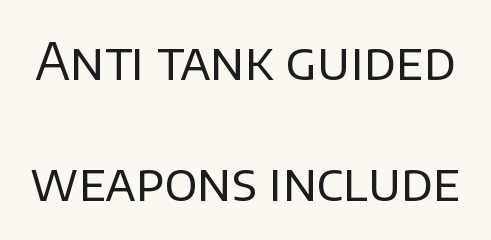
Default kerning and tracking; the words read as compact shapes. The space between consecutive lines is lavish. Unbolded letterforms with no extra heft. Character widths vary here, with narrow letters taking less room than wide ones. This is sans-serif lettering, the kind often seen on screens and signage. Quick note: underline off.
